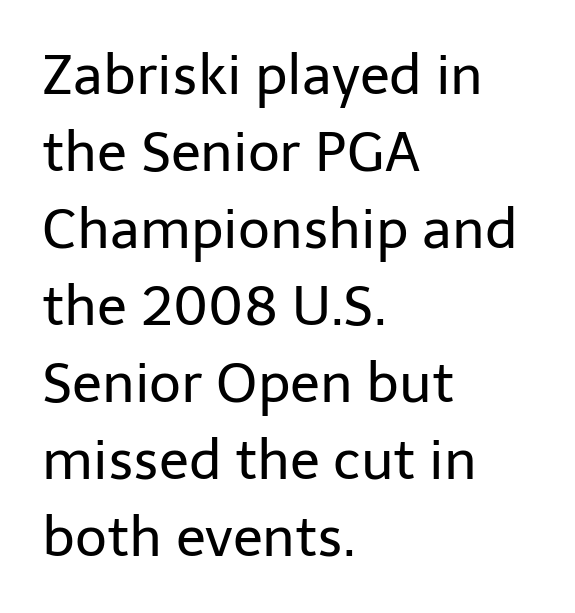
The image shows 55 px regular-weight sans-serif type, upright; set left-aligned, normal line spacing (1.4x), normal letter spacing, not underlined; low stroke contrast and a medium x-height.
